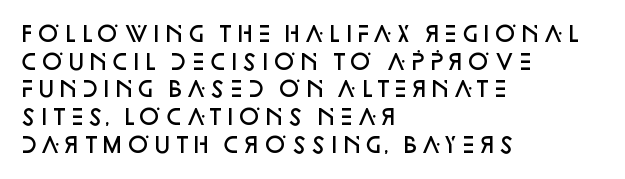
{"italic": "no", "bold": "semi", "underline": "no", "align": "left", "line_spacing": "normal", "line_spacing_ratio": 1.32, "letter_spacing": "normal", "letter_spacing_em": 0.0, "glyph_px": 21}
